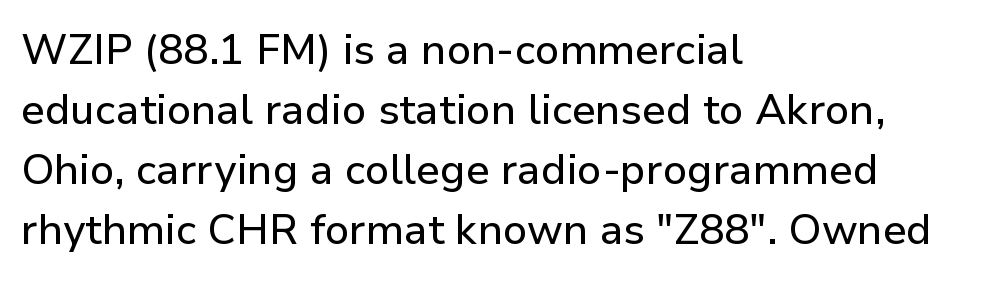
Examine the stroke ends and you'll find no serifs. Standard letterfit; no display-style spreading of the glyphs. Think of a printed novel: that variable character pitch is what you see here. One-word summary of the alignment: left.
